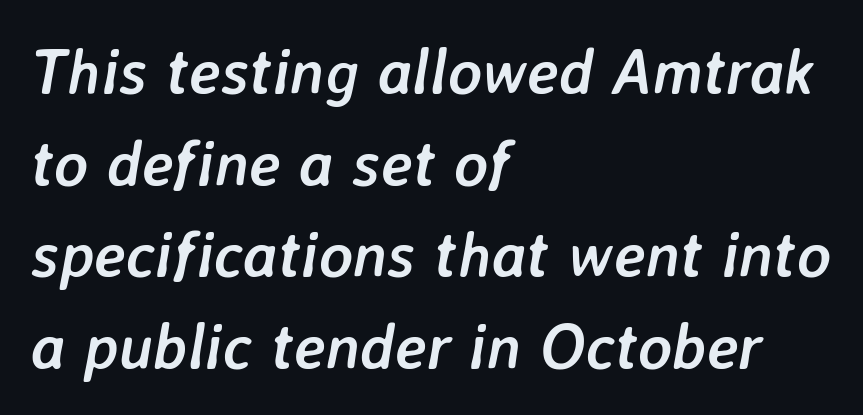
Q: Is the text bold? A: Yes.
Q: Is the text italic (slanted)? A: Yes, it leans right by about 7 degrees.
Q: Is the text underlined? A: No.
Q: How is the paragraph aligned? A: Left-aligned.
Q: Is the spacing between letters normal or unusually wide? A: Normal.
Q: Is the spacing between lines tight, normal or loose? A: Normal.
Q: Width (condensed, normal, or wide)? A: Normal.
Q: Stroke contrast? A: Low.
Q: x-height? A: Medium.
Q: Monospaced? A: No.
